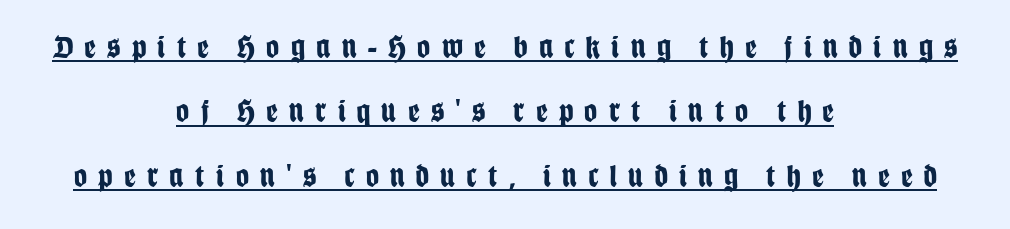
Baseline-to-baseline distance is far greater than the letter height. This sample has the flowing, uneven cadence of proportional lettering. Emphasis by weight is at full strength: bold. You can tell from the bare stems that sans-serif type was used.
